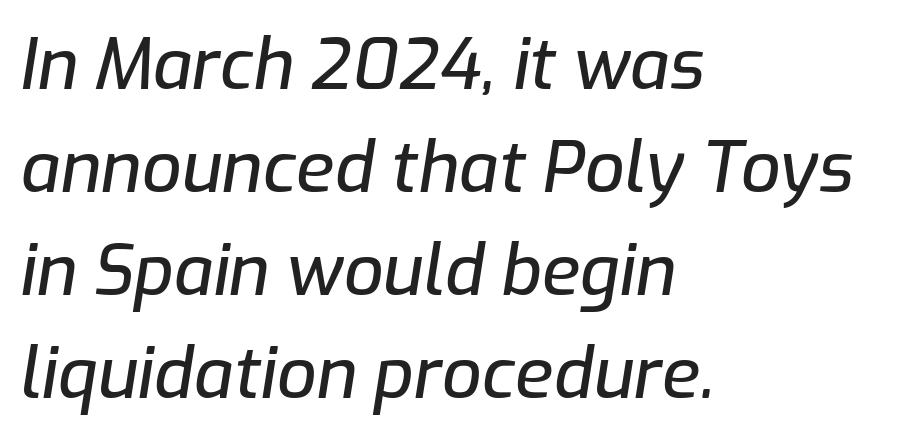
{"italic": "yes", "lean": "right", "slant_degrees": 9, "width": "normal", "stroke_contrast": "low", "x_height": "medium", "monospaced": "no", "underline": "no", "align": "left", "line_spacing": "normal", "line_spacing_ratio": 1.47, "letter_spacing": "normal", "letter_spacing_em": 0.0, "glyph_px": 70}
